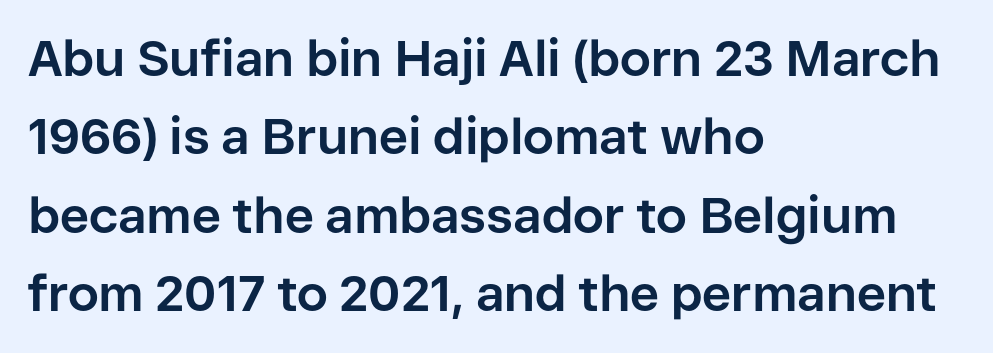
{"serif": "no", "italic": "no", "bold": "yes", "weight": "bold", "width": "normal", "stroke_contrast": "low", "x_height": "medium", "monospaced": "no", "underline": "no", "align": "left", "line_spacing": "normal", "line_spacing_ratio": 1.57, "letter_spacing": "normal", "letter_spacing_em": 0.0, "glyph_px": 50}
